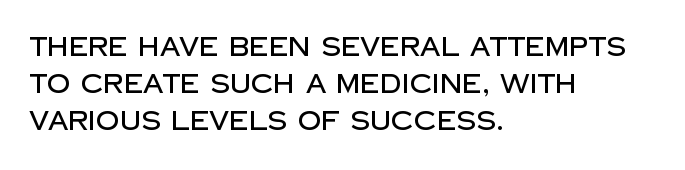
The image shows 26 px text type, upright; set left-aligned, normal line spacing (1.43x), normal letter spacing, not underlined.
